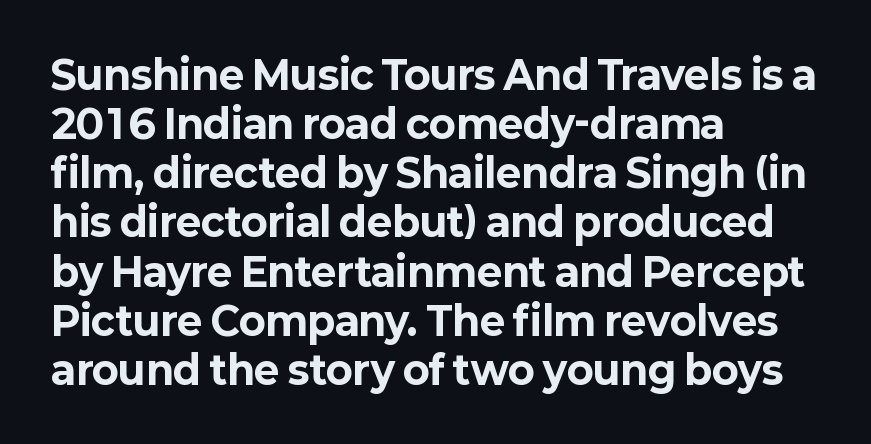
The image shows 39 px bold sans-serif type, upright; set left-aligned, normal line spacing (1.26x), normal letter spacing, not underlined; low stroke contrast and a medium x-height.
